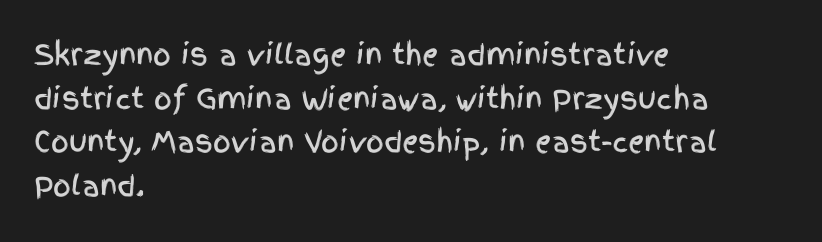
Q: Is the text italic (slanted)? A: No, it is upright.
Q: Is the typeface a serif or a sans-serif typeface? A: Sans-serif.
Q: Is the text underlined? A: No.
Q: How is the paragraph aligned? A: Left-aligned.
Q: Is the spacing between letters normal or unusually wide? A: Normal.
Q: Is the spacing between lines tight, normal or loose? A: Normal.
Q: Width (condensed, normal, or wide)? A: Condensed.
Q: x-height? A: Large.
Q: Monospaced? A: No.
